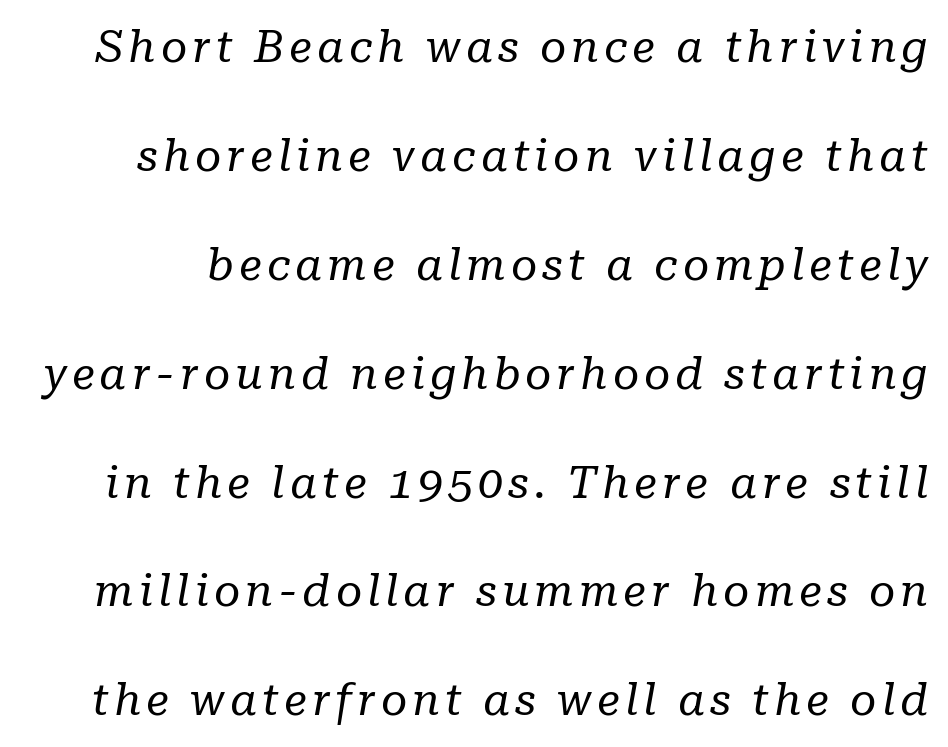
The image shows 45 px regular-weight serif type, italic (leaning right); set loose line spacing (2.42x), not underlined; low stroke contrast and a medium x-height.
